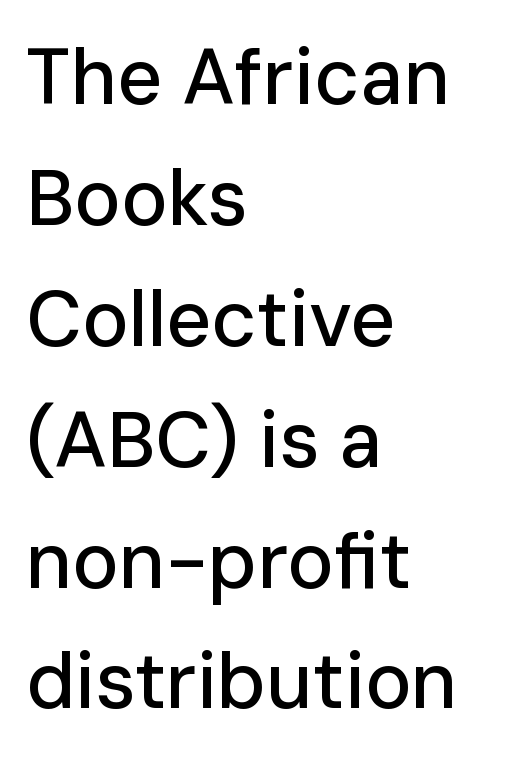
Q: Is the text italic (slanted)? A: No, it is upright.
Q: Is the typeface a serif or a sans-serif typeface? A: Sans-serif.
Q: Is the text underlined? A: No.
Q: How is the paragraph aligned? A: Left-aligned.
Q: Is the spacing between letters normal or unusually wide? A: Normal.
Q: Is the spacing between lines tight, normal or loose? A: Normal.
Q: Width (condensed, normal, or wide)? A: Normal.
Q: Stroke contrast? A: Low.
Q: x-height? A: Medium.
Q: Monospaced? A: No.
